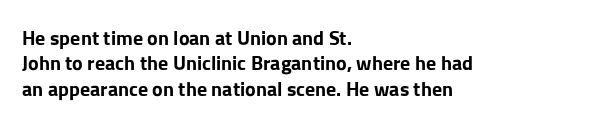
Q: Is the text bold? A: Yes.
Q: Is the text italic (slanted)? A: No, it is upright.
Q: Is the text underlined? A: No.
Q: How is the paragraph aligned? A: Left-aligned.
Q: Is the spacing between letters normal or unusually wide? A: Normal.
Q: Is the spacing between lines tight, normal or loose? A: Normal.
